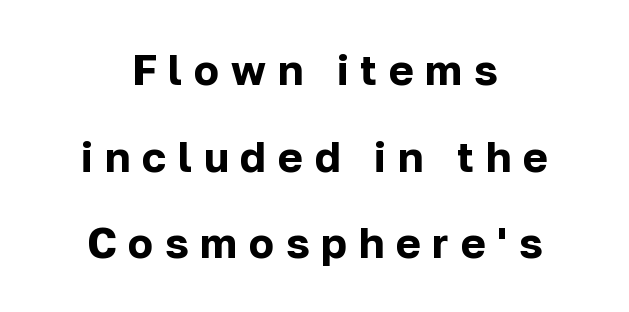
Q: Is the text bold? A: Yes.
Q: Is the text italic (slanted)? A: No, it is upright.
Q: Is the typeface a serif or a sans-serif typeface? A: Sans-serif.
Q: Is the text underlined? A: No.
Q: How is the paragraph aligned? A: Centered.
Q: Is the spacing between letters normal or unusually wide? A: Unusually wide.
Q: Is the spacing between lines tight, normal or loose? A: Loose.
Q: Width (condensed, normal, or wide)? A: Normal.
Q: Stroke contrast? A: Low.
Q: x-height? A: Medium.
Q: Monospaced? A: No.
